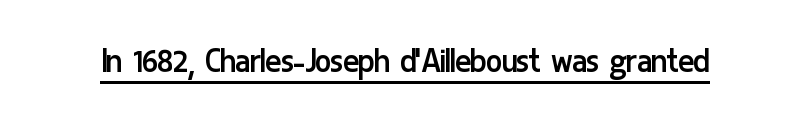
{"serif": "no", "italic": "no", "bold": "no", "weight": "regular", "width": "condensed", "stroke_contrast": "low", "x_height": "medium", "monospaced": "no", "underline": "yes", "letter_spacing": "normal", "letter_spacing_em": 0.0, "glyph_px": 38}
